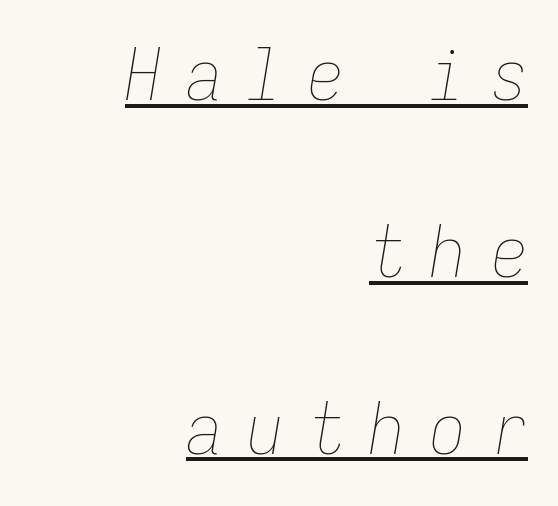
{"italic": "yes", "lean": "right", "slant_degrees": 9, "bold": "no", "weight": "thin", "width": "condensed", "stroke_contrast": "low", "x_height": "medium", "monospaced": "yes", "underline": "yes", "align": "right", "line_spacing": "loose", "line_spacing_ratio": 2.49, "letter_spacing": "wide", "letter_spacing_em": 0.36, "glyph_px": 71}
